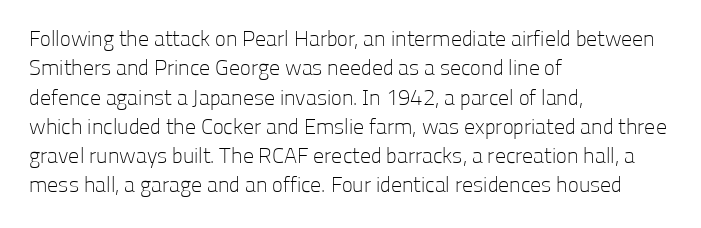
The image shows 22 px text type, upright; set left-aligned, normal line spacing (1.33x), normal letter spacing, not underlined.
